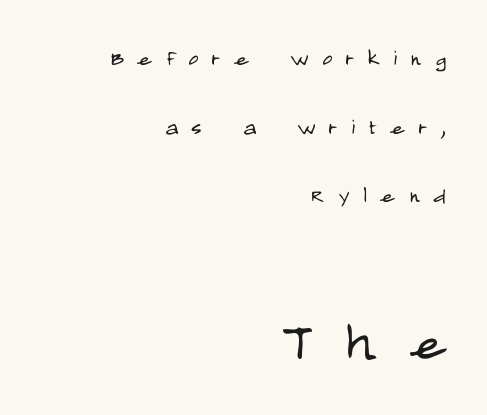
Just letters on the line, the space beneath them empty. Typeset ragged left — the right edge is the straight one. If you drew a line through each stem, it would be perfectly vertical. Substantial extra tracking has been applied to these lines. In this sample the second text group is rendered at the bigger scale. Examine the stroke ends and you'll find no serifs.
